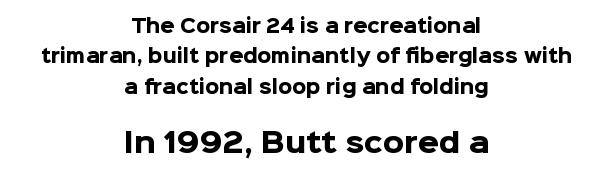
The image shows 27 px bold type, upright; set centered, normal line spacing (1.69x), normal letter spacing, not underlined; the second (bottom) block is 1.5x larger.
